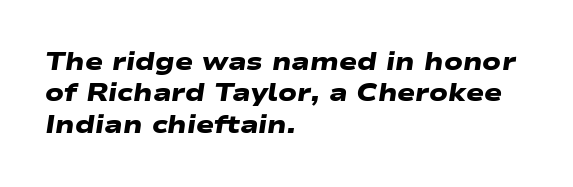
The image shows 24 px bold type; set left-aligned, normal line spacing (1.31x), normal letter spacing, not underlined.
